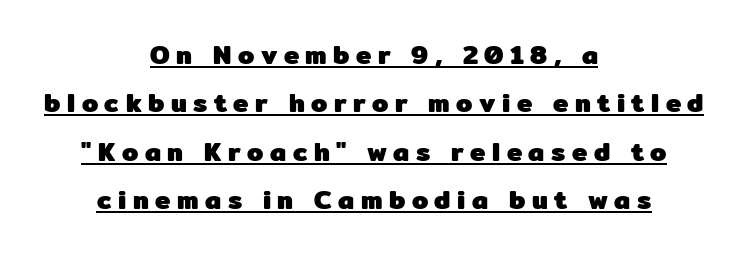
Q: Is the text bold? A: Yes.
Q: Is the text italic (slanted)? A: No, it is upright.
Q: Is the text underlined? A: Yes.
Q: How is the paragraph aligned? A: Centered.
Q: Is the spacing between letters normal or unusually wide? A: Unusually wide.
